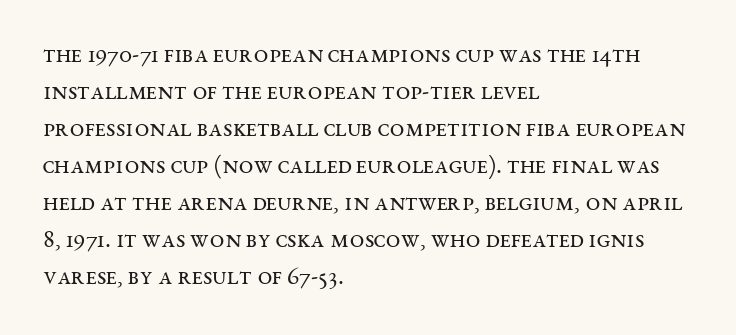
Q: Is the text bold? A: No.
Q: Is the text italic (slanted)? A: No, it is upright.
Q: Is the text underlined? A: No.
Q: How is the paragraph aligned? A: Left-aligned.
Q: Is the spacing between letters normal or unusually wide? A: Normal.
Q: Is the spacing between lines tight, normal or loose? A: Normal.
